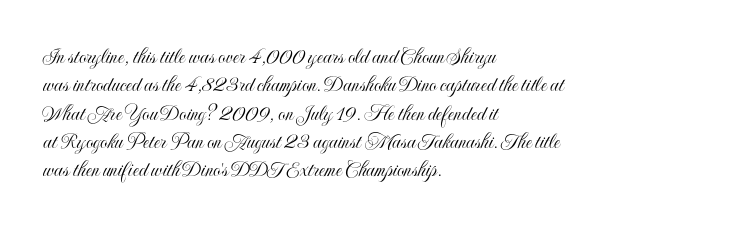
{"underline": "no", "align": "left", "line_spacing_ratio": 1.23, "letter_spacing": "normal", "letter_spacing_em": 0.0, "glyph_px": 23}
